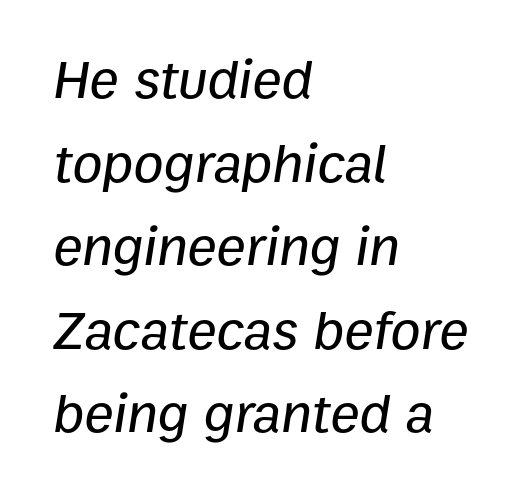
The image shows 55 px text type, italic (leaning right); set left-aligned, normal line spacing (1.52x), normal letter spacing, not underlined; low stroke contrast and a medium x-height.
